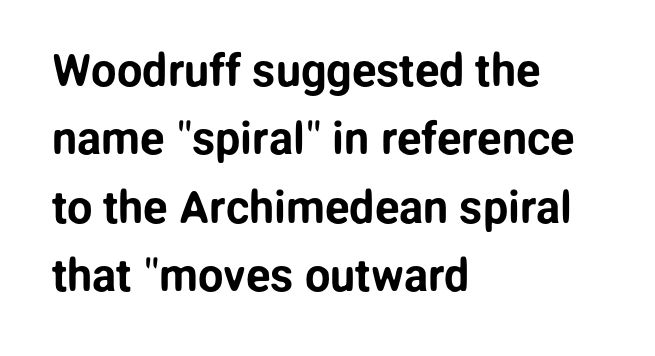
The image shows 45 px sans-serif type, upright; set left-aligned, normal line spacing (1.52x), normal letter spacing, not underlined; low stroke contrast and a medium x-height.
